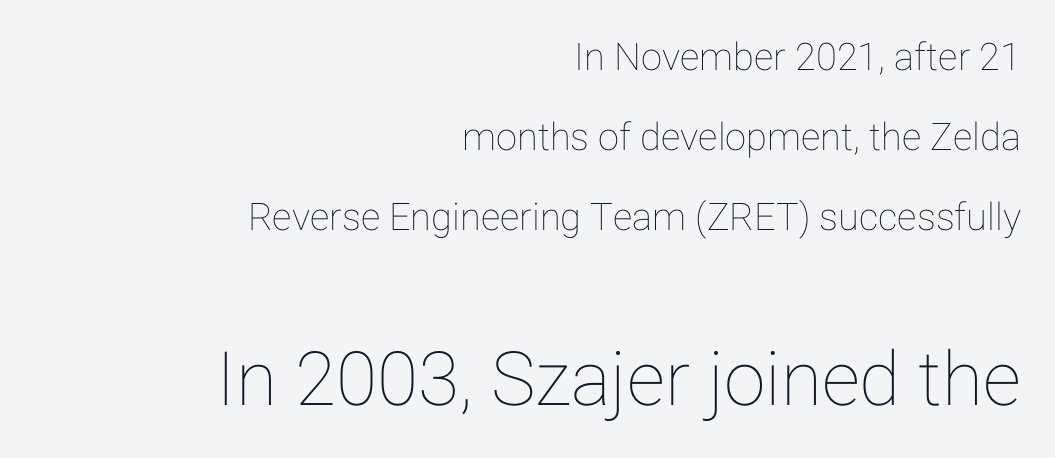
{"italic": "no", "width": "normal", "stroke_contrast": "low", "x_height": "medium", "monospaced": "no", "underline": "no", "align": "right", "line_spacing": "loose", "line_spacing_ratio": 2.11, "letter_spacing": "normal", "letter_spacing_em": 0.0, "larger_block": "second", "size_ratio": 1.97, "glyph_px": 75}
